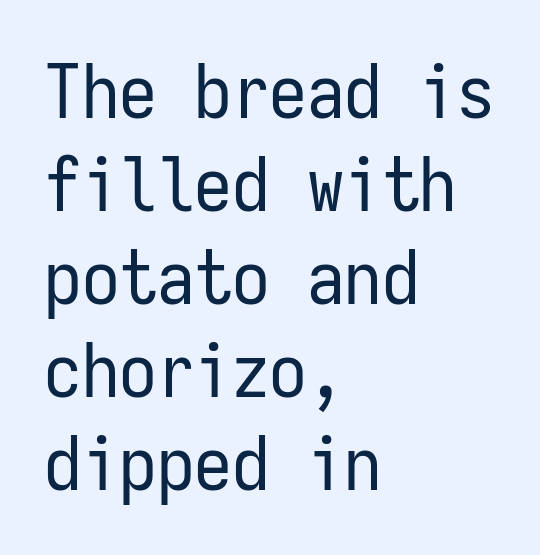
The image shows 75 px regular-weight, condensed sans-serif type, upright, monospaced; set left-aligned, line spacing 1.24x, normal letter spacing, not underlined; low stroke contrast and a medium x-height.
